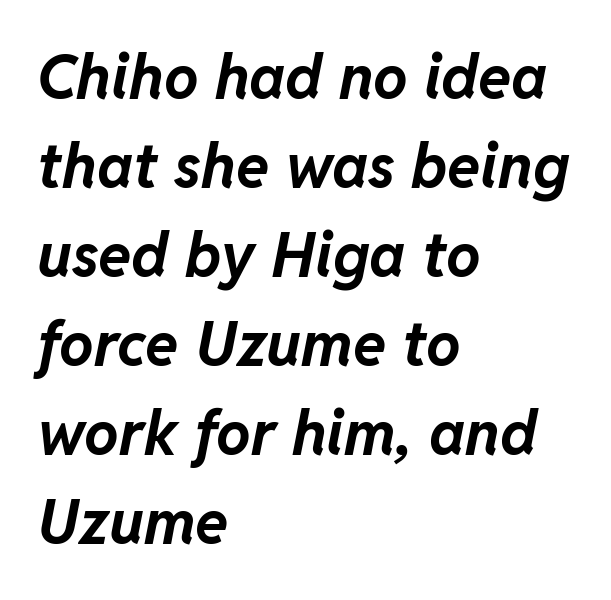
{"italic": "yes", "lean": "right", "slant_degrees": 11, "bold": "yes", "weight": "bold", "width": "normal", "stroke_contrast": "low", "x_height": "medium", "monospaced": "no", "underline": "no", "align": "left", "line_spacing": "normal", "line_spacing_ratio": 1.46, "letter_spacing": "normal", "letter_spacing_em": 0.0, "glyph_px": 61}
